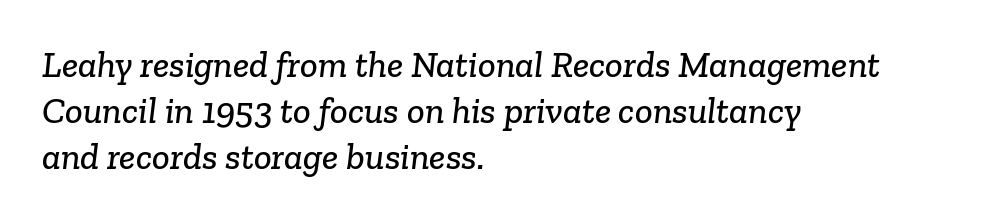
Q: Is the typeface a serif or a sans-serif typeface? A: Serif.
Q: Is the text underlined? A: No.
Q: How is the paragraph aligned? A: Left-aligned.
Q: Is the spacing between letters normal or unusually wide? A: Normal.
Q: Width (condensed, normal, or wide)? A: Normal.
Q: Stroke contrast? A: Low.
Q: x-height? A: Medium.
Q: Monospaced? A: No.
